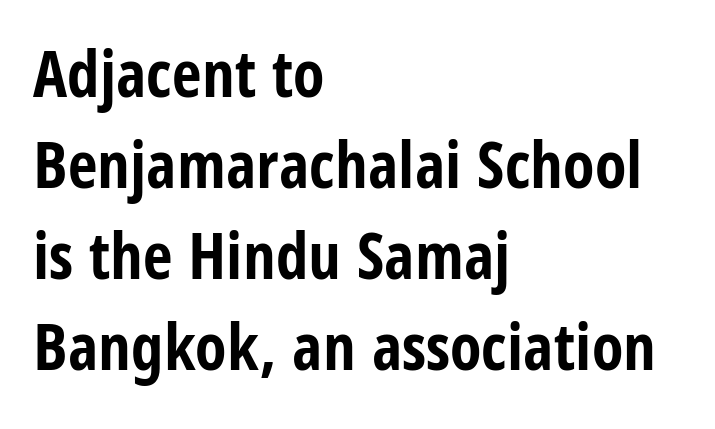
The rendering anchors every line to the left-hand side. In terms of leading, this rendering sits right in the middle. Bare-footed words on every line. Strong, thick strokes mark this as bold type. Ascenders rise straight up at ninety degrees. The face used here is proportionally spaced, like ordinary book or web type.
